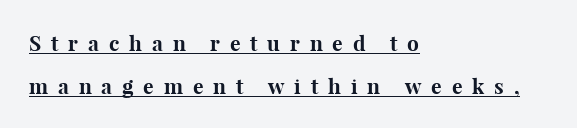
Notice how a bar underscores the lettering throughout. This is heavy type, rendered in bold. You could only call the tracking loose — the letters float apart. Unlike italic type, these characters show no tilt at all.
